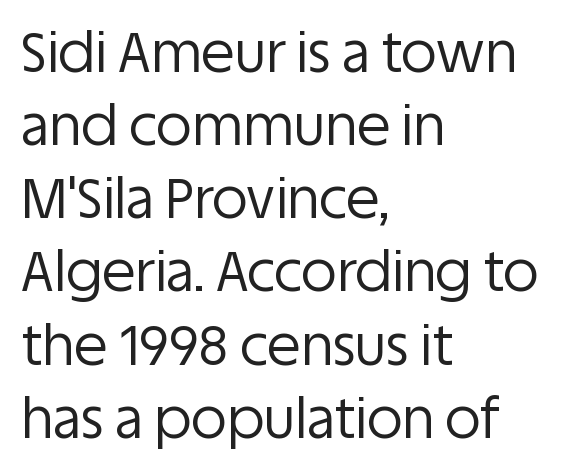
{"serif": "no", "italic": "no", "bold": "no", "weight": "regular", "width": "normal", "stroke_contrast": "low", "x_height": "large", "monospaced": "no", "underline": "no", "align": "left", "line_spacing": "normal", "line_spacing_ratio": 1.33, "letter_spacing": "normal", "letter_spacing_em": 0.0, "glyph_px": 55}
